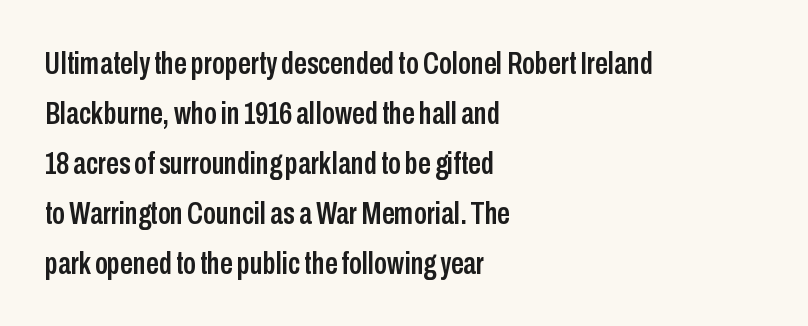
Q: Is the text italic (slanted)? A: No, it is upright.
Q: Is the typeface a serif or a sans-serif typeface? A: Sans-serif.
Q: Is the text underlined? A: No.
Q: How is the paragraph aligned? A: Left-aligned.
Q: Is the spacing between letters normal or unusually wide? A: Normal.
Q: Is the spacing between lines tight, normal or loose? A: Normal.
Q: Width (condensed, normal, or wide)? A: Condensed.
Q: Stroke contrast? A: Low.
Q: x-height? A: Medium.
Q: Monospaced? A: No.
